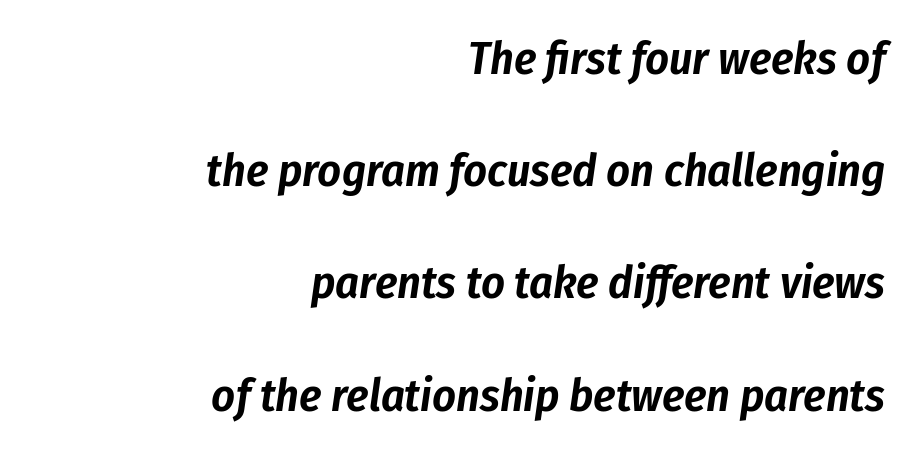
The image shows 46 px condensed type, italic (leaning right); set right-aligned, loose line spacing (2.44x), normal letter spacing, not underlined; low stroke contrast and a medium x-height.
